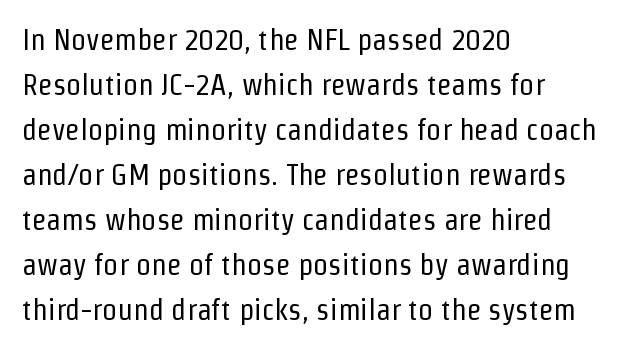
{"serif": "no", "italic": "no", "bold": "no", "weight": "regular", "width": "condensed", "stroke_contrast": "low", "x_height": "medium", "monospaced": "no", "underline": "no", "align": "left", "line_spacing": "normal", "line_spacing_ratio": 1.5, "letter_spacing": "normal", "letter_spacing_em": 0.0, "glyph_px": 30}
